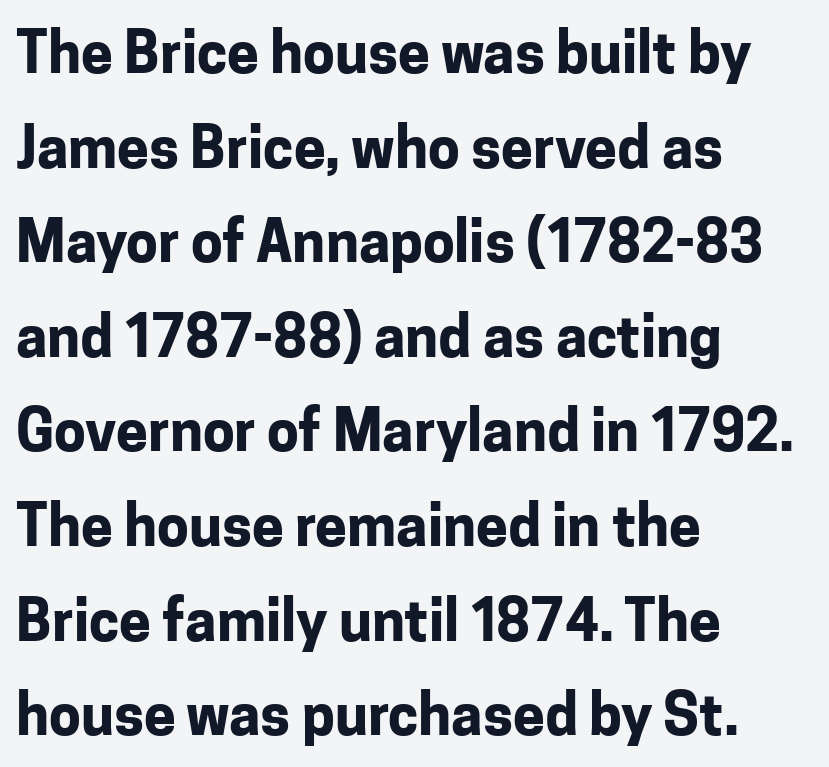
Q: Is the text bold? A: Yes.
Q: Is the text italic (slanted)? A: No, it is upright.
Q: Is the typeface a serif or a sans-serif typeface? A: Sans-serif.
Q: Is the text underlined? A: No.
Q: How is the paragraph aligned? A: Left-aligned.
Q: Is the spacing between letters normal or unusually wide? A: Normal.
Q: Is the spacing between lines tight, normal or loose? A: Normal.
Q: Width (condensed, normal, or wide)? A: Normal.
Q: Stroke contrast? A: Low.
Q: x-height? A: Medium.
Q: Monospaced? A: No.
